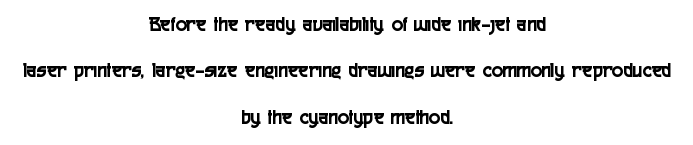
The image shows 21 px text type, upright; set centered, loose line spacing (2.21x), normal letter spacing, not underlined.
